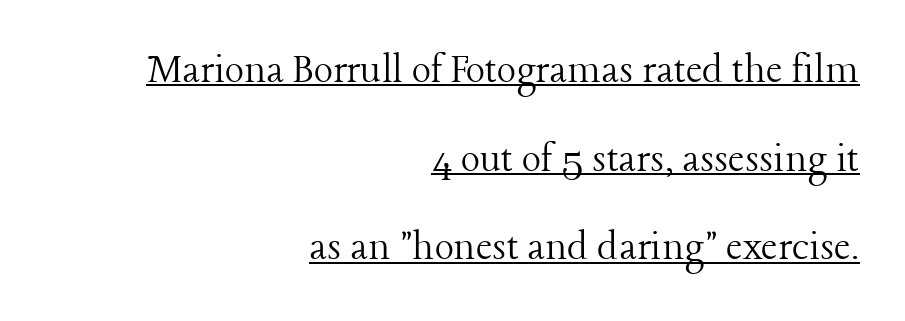
The typesetting does not lean heavy: it is not bold. You could not count columns in this text — the font is proportionally spaced. Does the copy run flush right? Yes — the right margin is perfectly even. Designer's note — italics off, roman on. A serif font was chosen for this passage. Tracking here is standard; glyphs follow each other at the usual distance.
